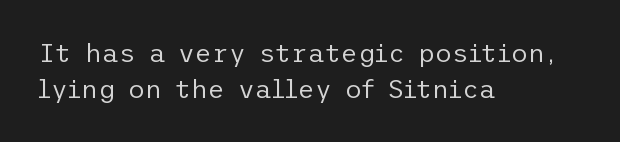
{"italic": "no", "bold": "no", "underline": "no", "align": "left", "line_spacing": "normal", "line_spacing_ratio": 1.37, "letter_spacing": "normal", "letter_spacing_em": 0.0, "glyph_px": 26}
